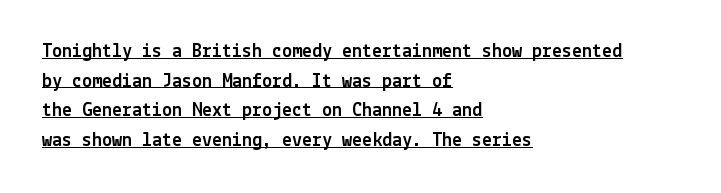
Q: Is the text italic (slanted)? A: No, it is upright.
Q: Is the text underlined? A: Yes.
Q: How is the paragraph aligned? A: Left-aligned.
Q: Is the spacing between letters normal or unusually wide? A: Normal.
Q: Is the spacing between lines tight, normal or loose? A: Normal.
